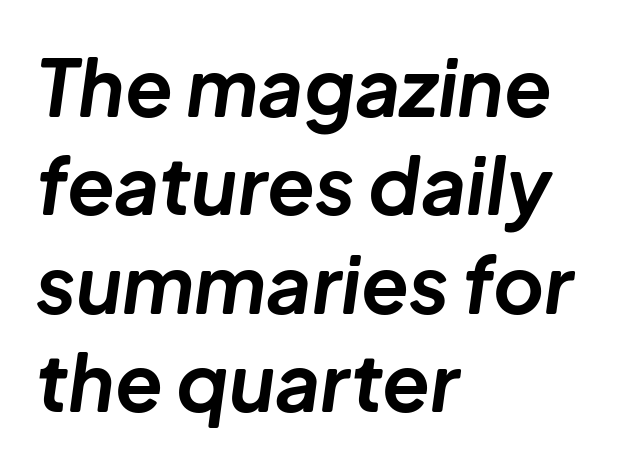
Q: Is the text bold? A: Yes.
Q: Is the text italic (slanted)? A: Yes, it leans right by about 8 degrees.
Q: Is the text underlined? A: No.
Q: How is the paragraph aligned? A: Left-aligned.
Q: Is the spacing between letters normal or unusually wide? A: Normal.
Q: Is the spacing between lines tight, normal or loose? A: Normal.
Q: Width (condensed, normal, or wide)? A: Normal.
Q: Stroke contrast? A: Low.
Q: x-height? A: Medium.
Q: Monospaced? A: No.
